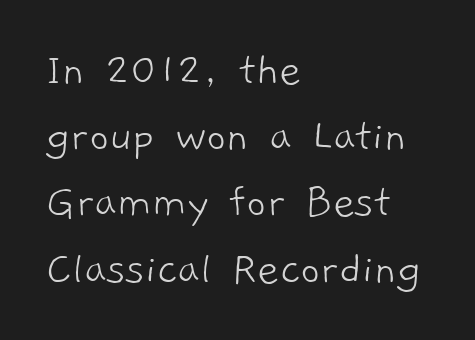
Q: Is the text bold? A: No.
Q: Is the typeface a serif or a sans-serif typeface? A: Sans-serif.
Q: Is the text underlined? A: No.
Q: How is the paragraph aligned? A: Left-aligned.
Q: Is the spacing between letters normal or unusually wide? A: Normal.
Q: Is the spacing between lines tight, normal or loose? A: Normal.
Q: Width (condensed, normal, or wide)? A: Normal.
Q: Stroke contrast? A: Low.
Q: x-height? A: Medium.
Q: Monospaced? A: No.
